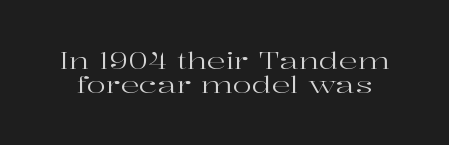
Underlining? Definitely not there. Inter-character spacing is left at the font's built-in metrics. The letters look calm and open, with moderate or lighter stems. Baseline-to-baseline distance is barely more than the letter height. This is roman type, the default non-slanted kind.
